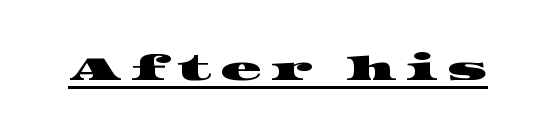
Letterform terminals end in serifs throughout the passage. Do the characters align in a grid? No, the font is proportional. Spacing between characters has been opened up far beyond the box default. In designer terms, the underline attribute is active on this setting.
